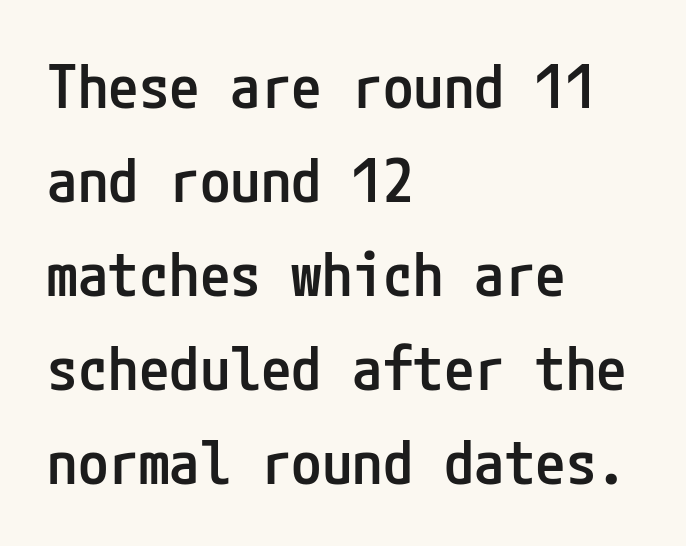
The image shows 61 px semibold, condensed sans-serif type, upright; set left-aligned, normal line spacing (1.54x), normal letter spacing, not underlined; low stroke contrast and a medium x-height.
